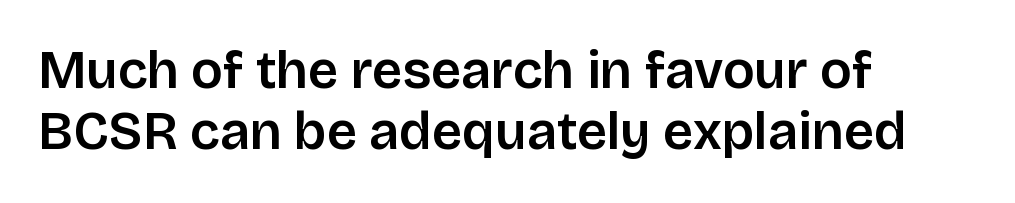
The image shows 53 px semibold sans-serif type, upright; set left-aligned, line spacing 1.16x, normal letter spacing, not underlined; low stroke contrast and a large x-height.
